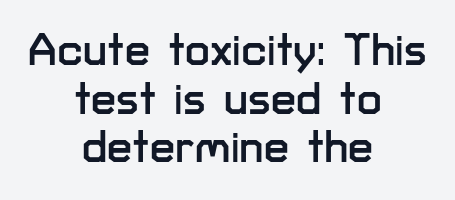
{"serif": "no", "italic": "no", "width": "normal", "stroke_contrast": "low", "x_height": "medium", "monospaced": "no", "underline": "no", "align": "center", "line_spacing": "tight", "line_spacing_ratio": 1.08, "letter_spacing": "normal", "letter_spacing_em": 0.0, "glyph_px": 45}
